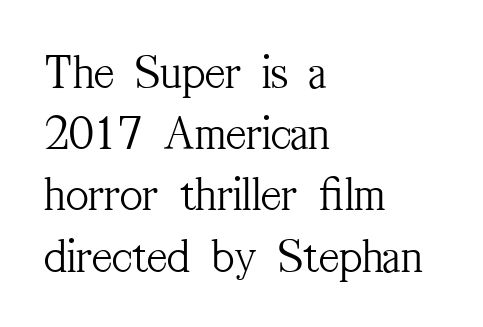
{"serif": "yes", "italic": "no", "bold": "no", "weight": "light", "width": "condensed", "stroke_contrast": "medium", "x_height": "medium", "monospaced": "no", "underline": "no", "align": "left", "line_spacing": "normal", "line_spacing_ratio": 1.25, "letter_spacing": "normal", "letter_spacing_em": 0.0, "glyph_px": 49}
